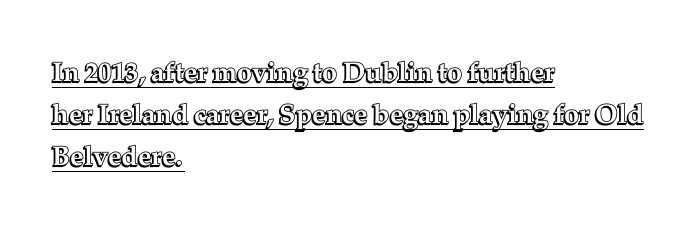
How would I describe the line gaps? Plain and ordinary. Caption: standard tracking, unaltered. The lettering stays uniformly vertical, giving the passage a roman look. The rendering anchors every line to the left-hand side. Somebody hit Ctrl+U on this one — the words are underlined.
